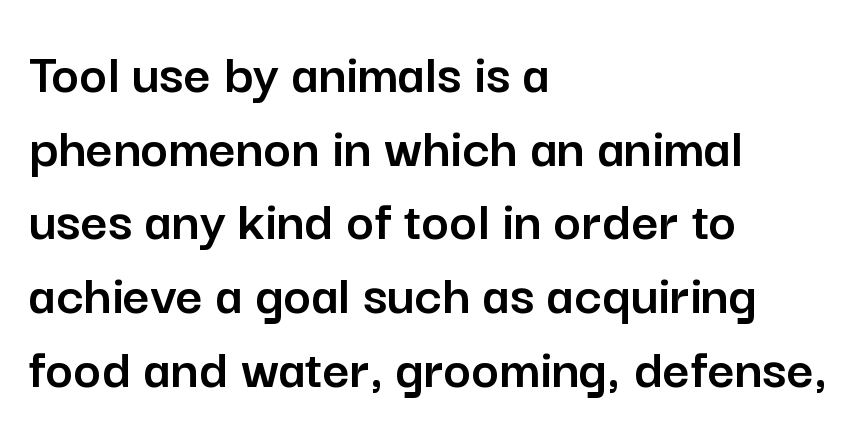
{"serif": "no", "italic": "no", "width": "normal", "stroke_contrast": "low", "x_height": "medium", "monospaced": "no", "underline": "no", "align": "left", "line_spacing": "normal", "line_spacing_ratio": 1.25, "letter_spacing": "normal", "letter_spacing_em": 0.0, "glyph_px": 59}
